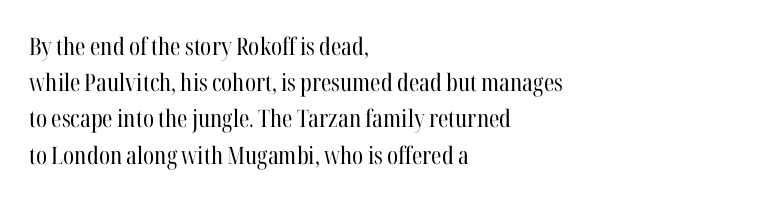
Q: Is the text bold? A: No.
Q: Is the text italic (slanted)? A: No, it is upright.
Q: Is the text underlined? A: No.
Q: How is the paragraph aligned? A: Left-aligned.
Q: Is the spacing between letters normal or unusually wide? A: Normal.
Q: Is the spacing between lines tight, normal or loose? A: Normal.
